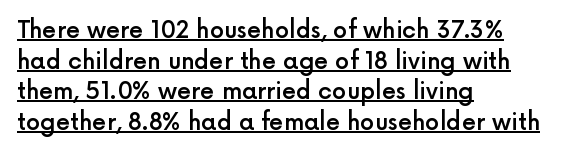
Horizontal alignment here is leftward, the default for most running prose. Typographic density is moderately raised because the face is semibold. Underlining? Definitely there. What's the leading like? Ordinary, nothing unusual. Characters follow at the spacing the type designer built in.
